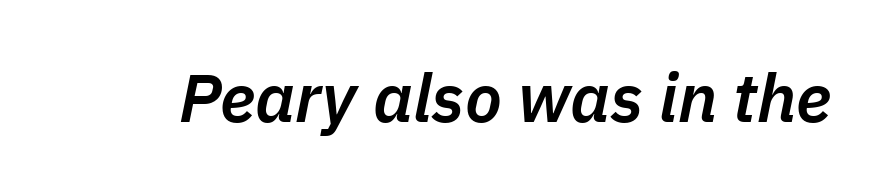
Q: Is the text bold? A: Semi-bold.
Q: Is the text italic (slanted)? A: Yes, it leans right by about 11 degrees.
Q: Is the text underlined? A: No.
Q: Is the spacing between letters normal or unusually wide? A: Normal.
Q: Width (condensed, normal, or wide)? A: Normal.
Q: Stroke contrast? A: Low.
Q: x-height? A: Medium.
Q: Monospaced? A: No.
